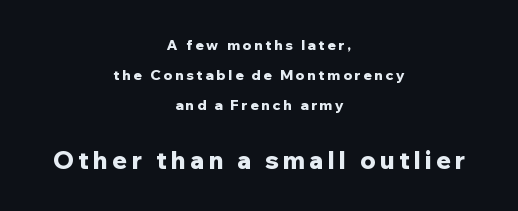
Q: Is the text bold? A: Yes.
Q: Is the text italic (slanted)? A: No, it is upright.
Q: Is the text underlined? A: No.
Q: How is the paragraph aligned? A: Centered.
Q: Is the spacing between lines tight, normal or loose? A: Loose.
Q: Which block of text is set in a larger size, the first (top) or the second (bottom)? A: The second (bottom) one.
